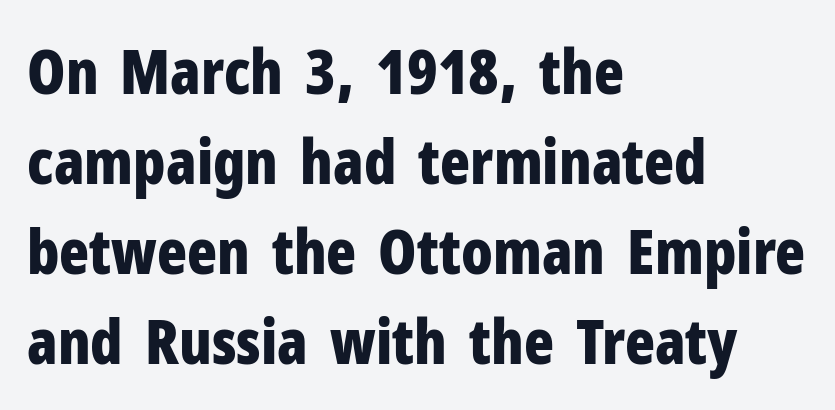
Compared with typical paragraphs, the rows here are spaced about the same. These lines are rendered in a variable-pitch font. This rendering leaves character spacing at its baseline value. The letters are bold, with thick, heavy strokes. What kind of face is this? One without serifs — a sans. Any mark beneath the type? The region is blank.
